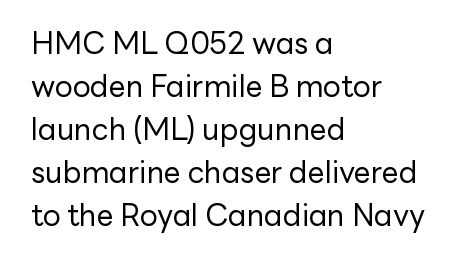
Classification — sans serif. Words appear dense and cohesive because spacing is normal. The cut favours lightness, reaching ordinary text weight at its darkest. Honestly, there is no underline to notice here at all. The space between consecutive lines is moderate.
